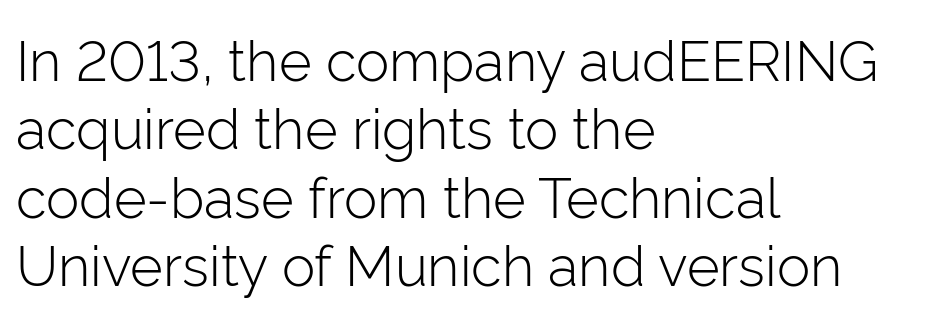
No italicization has been applied; the sample stays upright. These glyphs show unthickened strokes, regular width or finer. Caption: multi-line text, flush left, ragged right. Students, note that the glyphs here touch the page at normal intervals.
